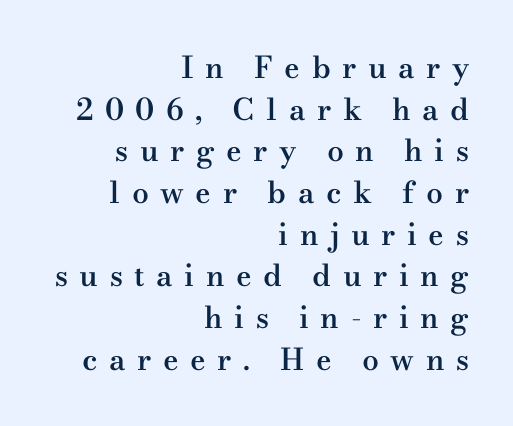
The image shows 30 px semibold, wide serif type, upright; set right-aligned, normal line spacing (1.39x), unusually wide letter spacing (+0.38 em), not underlined; medium stroke contrast and a small x-height.
